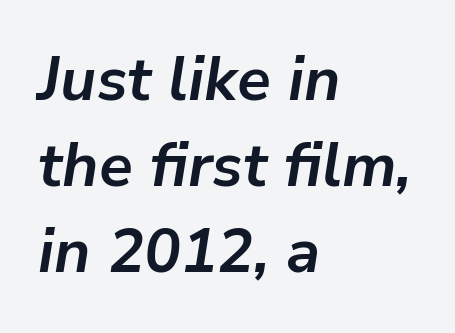
{"italic": "yes", "lean": "right", "slant_degrees": 9, "bold": "yes", "weight": "bold", "width": "normal", "stroke_contrast": "low", "x_height": "medium", "monospaced": "no", "underline": "no", "align": "left", "line_spacing": "normal", "line_spacing_ratio": 1.41, "letter_spacing": "normal", "letter_spacing_em": 0.0, "glyph_px": 61}
